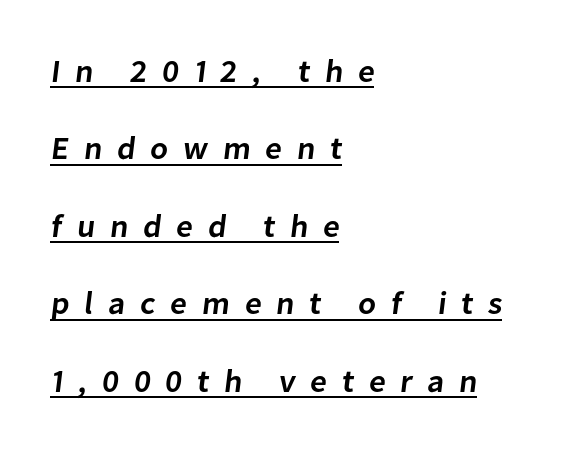
Q: Is the text bold? A: Semi-bold.
Q: Is the typeface a serif or a sans-serif typeface? A: Sans-serif.
Q: Is the text underlined? A: Yes.
Q: How is the paragraph aligned? A: Left-aligned.
Q: Is the spacing between letters normal or unusually wide? A: Unusually wide.
Q: Is the spacing between lines tight, normal or loose? A: Loose.
Q: Width (condensed, normal, or wide)? A: Normal.
Q: Stroke contrast? A: Low.
Q: x-height? A: Medium.
Q: Monospaced? A: No.
